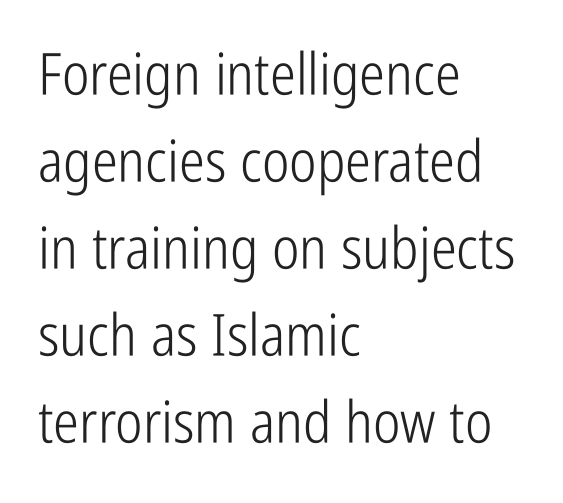
The image shows 58 px light, condensed sans-serif type, upright; set left-aligned, normal line spacing (1.5x), normal letter spacing, not underlined; low stroke contrast and a medium x-height.
